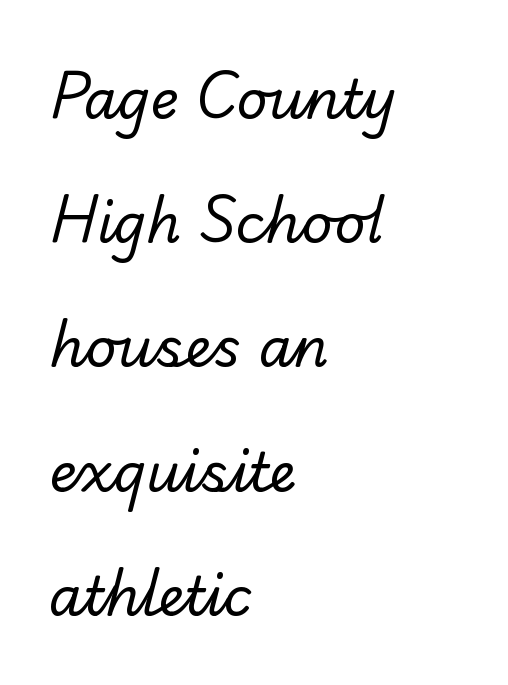
{"serif": "no", "bold": "no", "weight": "regular", "width": "normal", "stroke_contrast": "low", "x_height": "small", "monospaced": "no", "underline": "no", "align": "left", "line_spacing": "loose", "line_spacing_ratio": 2.3, "letter_spacing": "normal", "letter_spacing_em": 0.0, "glyph_px": 54}
